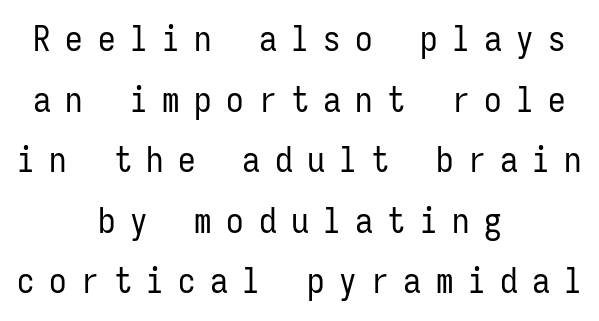
The font sits on the lighter half of the weight spectrum, regular included. The characters display no serif detailing; their extremities are plain. Every character here occupies the same horizontal width, giving the sample a typewriter-like rhythm. The rendering inserts visible extra space after every character.
